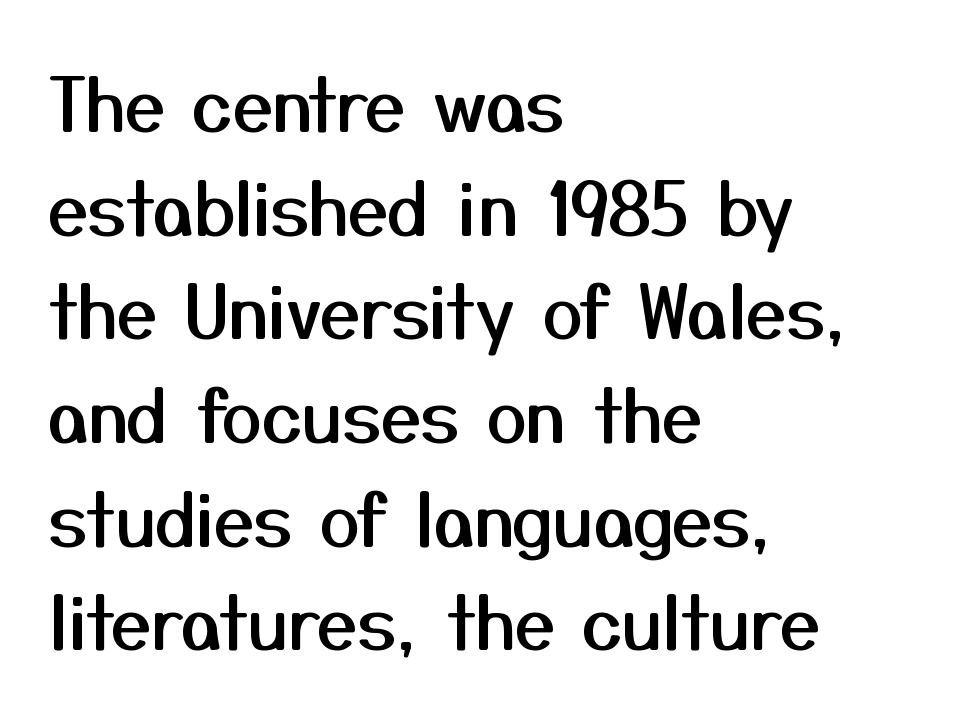
{"serif": "no", "italic": "no", "width": "normal", "stroke_contrast": "medium", "x_height": "medium", "monospaced": "no", "underline": "no", "align": "left", "line_spacing": "normal", "line_spacing_ratio": 1.44, "letter_spacing": "normal", "letter_spacing_em": 0.0, "glyph_px": 72}
